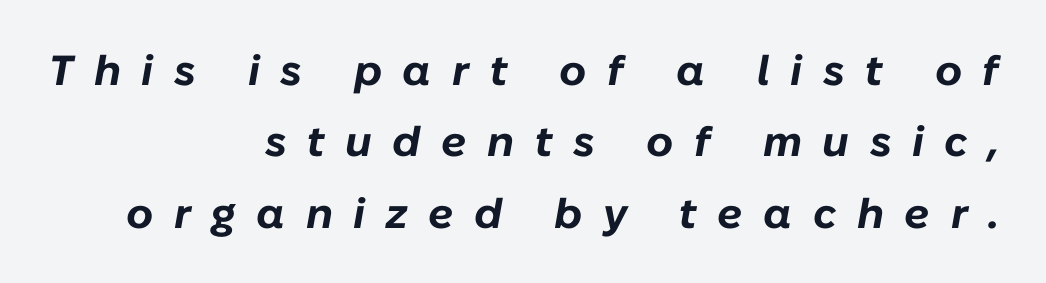
Q: Is the text bold? A: Yes.
Q: Is the text italic (slanted)? A: Yes, it leans right by about 10 degrees.
Q: Is the text underlined? A: No.
Q: How is the paragraph aligned? A: Right-aligned.
Q: Is the spacing between letters normal or unusually wide? A: Unusually wide.
Q: Is the spacing between lines tight, normal or loose? A: Normal.
Q: Width (condensed, normal, or wide)? A: Normal.
Q: Stroke contrast? A: Low.
Q: x-height? A: Medium.
Q: Monospaced? A: No.
